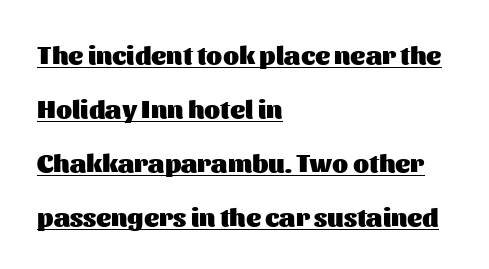
{"italic": "no", "bold": "yes", "underline": "yes", "align": "left", "line_spacing": "loose", "line_spacing_ratio": 2.08, "letter_spacing": "normal", "letter_spacing_em": 0.0, "glyph_px": 26}
